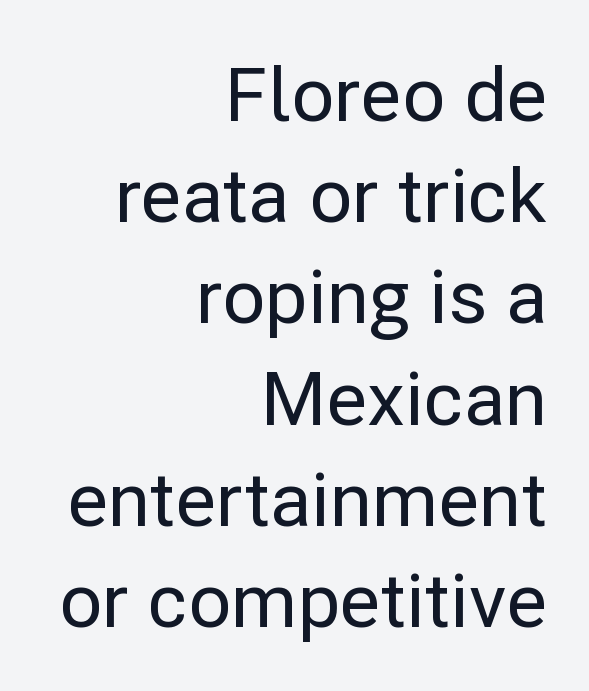
The image shows 75 px sans-serif type, upright; set right-aligned, normal line spacing (1.35x), normal letter spacing, not underlined; low stroke contrast and a medium x-height.
